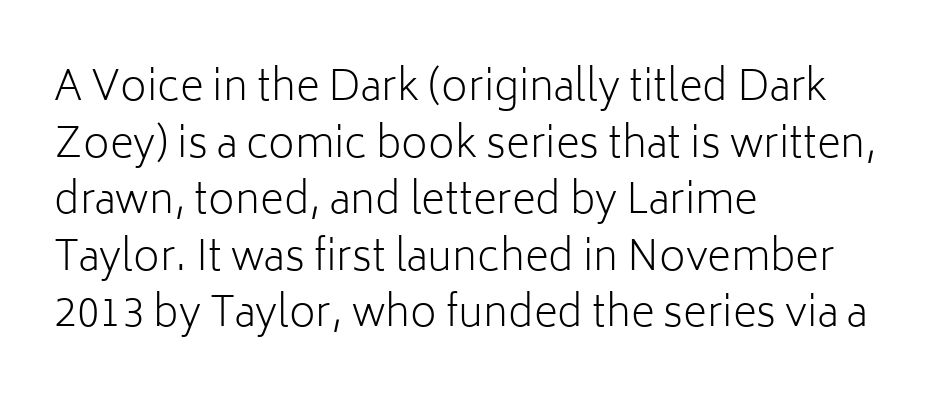
Q: Is the text bold? A: No.
Q: Is the text italic (slanted)? A: No, it is upright.
Q: Is the typeface a serif or a sans-serif typeface? A: Sans-serif.
Q: Is the text underlined? A: No.
Q: How is the paragraph aligned? A: Left-aligned.
Q: Is the spacing between letters normal or unusually wide? A: Normal.
Q: Is the spacing between lines tight, normal or loose? A: Normal.
Q: Width (condensed, normal, or wide)? A: Normal.
Q: Stroke contrast? A: Low.
Q: x-height? A: Medium.
Q: Monospaced? A: No.
